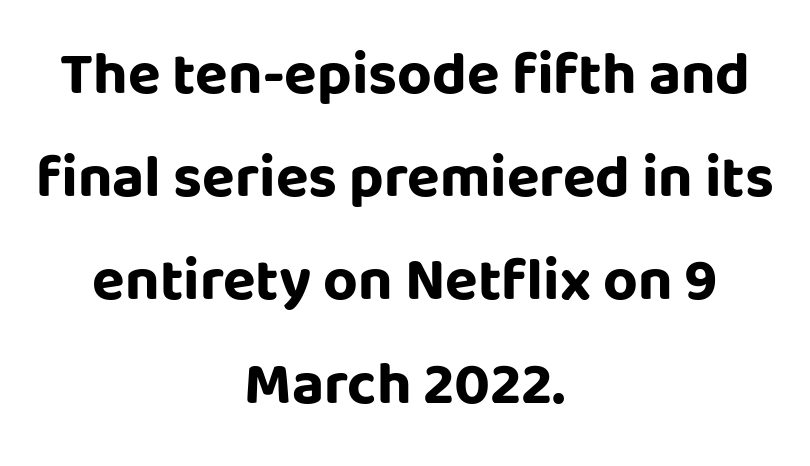
The image shows 60 px bold sans-serif type, upright; set centered, line spacing 1.72x, normal letter spacing, not underlined; low stroke contrast and a large x-height.
